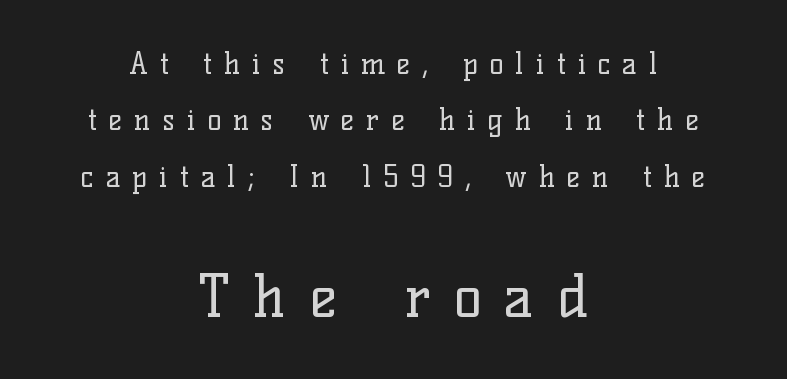
{"serif": "yes", "italic": "no", "bold": "no", "weight": "regular", "width": "normal", "stroke_contrast": "low", "x_height": "medium", "monospaced": "no", "underline": "no", "align": "center", "line_spacing": "loose", "line_spacing_ratio": 1.94, "letter_spacing": "wide", "letter_spacing_em": 0.41, "larger_block": "second", "size_ratio": 2.0, "glyph_px": 58}
